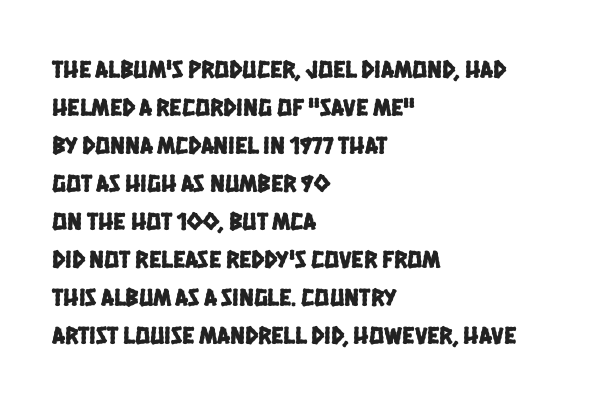
Q: Is the text underlined? A: No.
Q: How is the paragraph aligned? A: Left-aligned.
Q: Is the spacing between letters normal or unusually wide? A: Normal.
Q: Is the spacing between lines tight, normal or loose? A: Normal.
